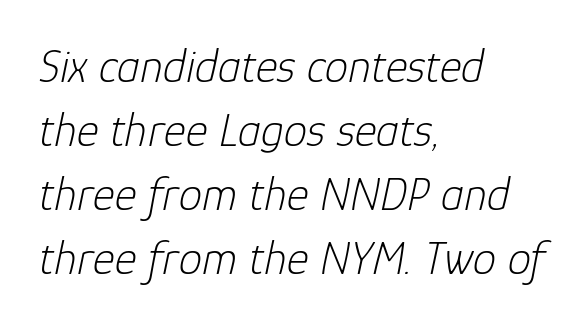
The image shows 47 px light type, italic (leaning right); set left-aligned, normal line spacing (1.36x), normal letter spacing, not underlined; low stroke contrast and a medium x-height.
